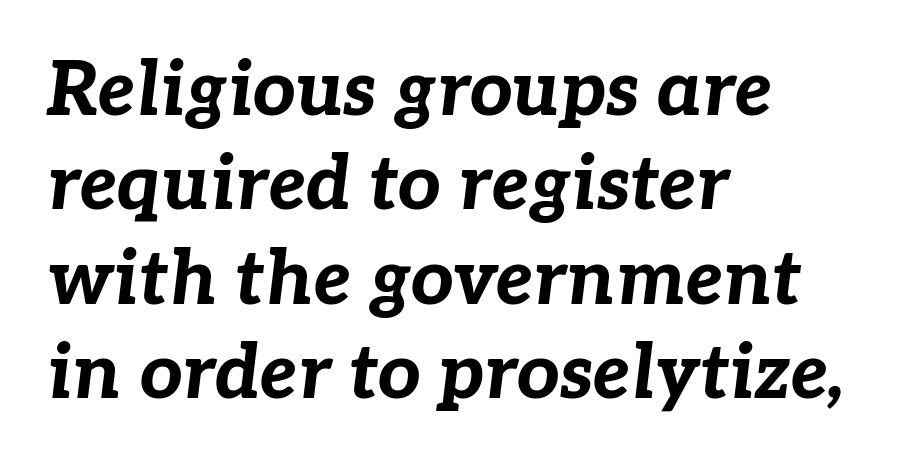
{"italic": "yes", "lean": "right", "slant_degrees": 7, "bold": "yes", "weight": "bold", "width": "normal", "stroke_contrast": "low", "x_height": "medium", "monospaced": "no", "underline": "no", "align": "left", "line_spacing": "normal", "line_spacing_ratio": 1.26, "letter_spacing": "normal", "letter_spacing_em": 0.0, "glyph_px": 75}
